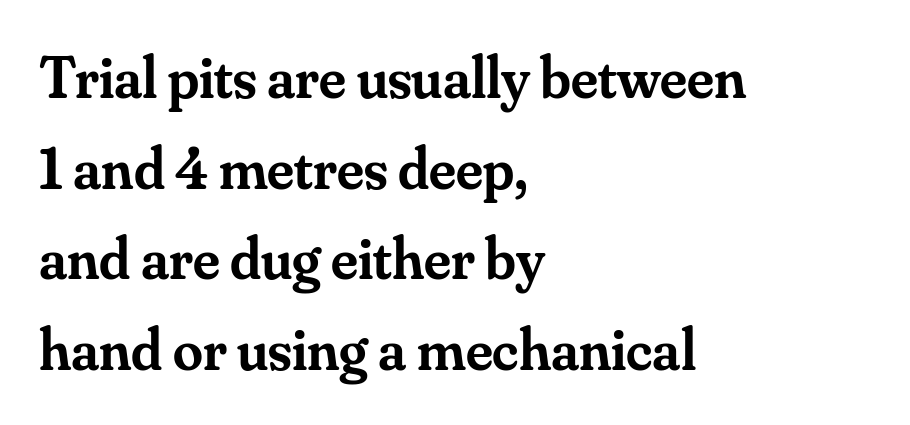
{"serif": "yes", "italic": "no", "bold": "semi", "weight": "semibold", "width": "normal", "stroke_contrast": "medium", "x_height": "small", "monospaced": "no", "underline": "no", "align": "left", "line_spacing": "normal", "line_spacing_ratio": 1.51, "letter_spacing": "normal", "letter_spacing_em": 0.0, "glyph_px": 60}
